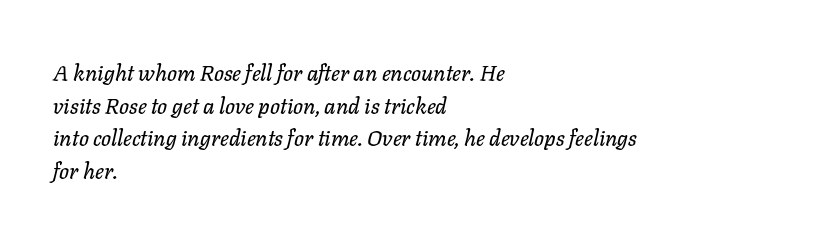
Q: Is the text italic (slanted)? A: Yes, it leans right by about 11 degrees.
Q: Is the text underlined? A: No.
Q: How is the paragraph aligned? A: Left-aligned.
Q: Is the spacing between letters normal or unusually wide? A: Normal.
Q: Is the spacing between lines tight, normal or loose? A: Normal.
